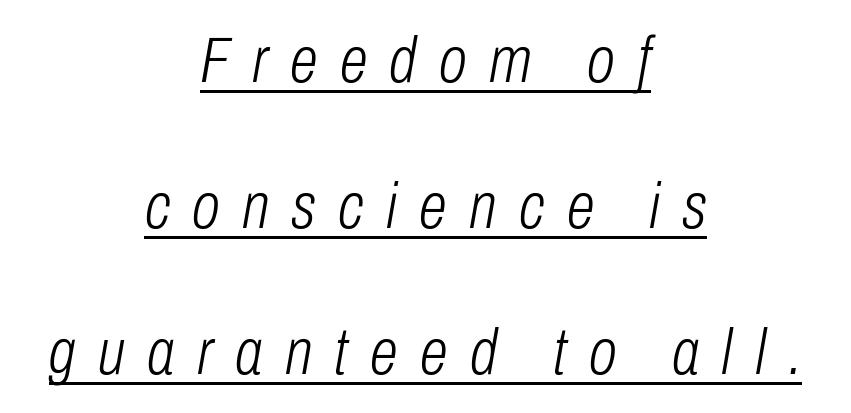
Q: Is the text bold? A: No.
Q: Is the text italic (slanted)? A: Yes, it leans right by about 10 degrees.
Q: Is the text underlined? A: Yes.
Q: How is the paragraph aligned? A: Centered.
Q: Is the spacing between letters normal or unusually wide? A: Unusually wide.
Q: Is the spacing between lines tight, normal or loose? A: Loose.
Q: Width (condensed, normal, or wide)? A: Condensed.
Q: Stroke contrast? A: Low.
Q: x-height? A: Medium.
Q: Monospaced? A: No.
